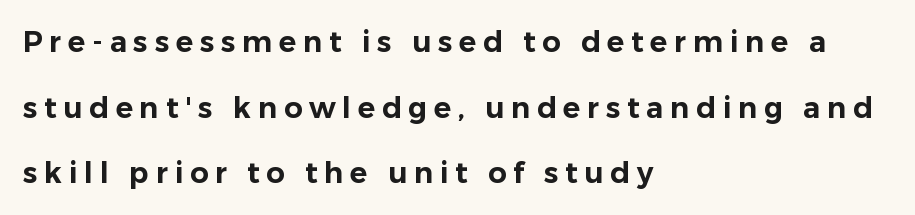
The image shows 29 px sans-serif type, upright; set left-aligned, loose line spacing (2.26x), unusually wide letter spacing (+0.23 em), not underlined; low stroke contrast and a medium x-height.
